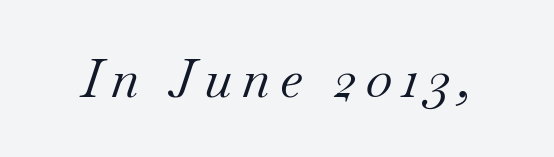
{"serif": "yes", "italic": "yes", "lean": "right", "slant_degrees": 18, "bold": "no", "weight": "regular", "width": "normal", "stroke_contrast": "medium", "x_height": "small", "monospaced": "no", "underline": "no", "glyph_px": 53}
